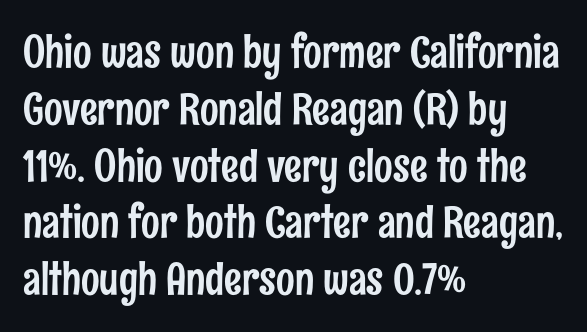
{"serif": "no", "italic": "no", "width": "condensed", "stroke_contrast": "low", "x_height": "medium", "monospaced": "no", "underline": "no", "align": "left", "line_spacing": "normal", "line_spacing_ratio": 1.29, "letter_spacing": "normal", "letter_spacing_em": 0.0, "glyph_px": 44}
